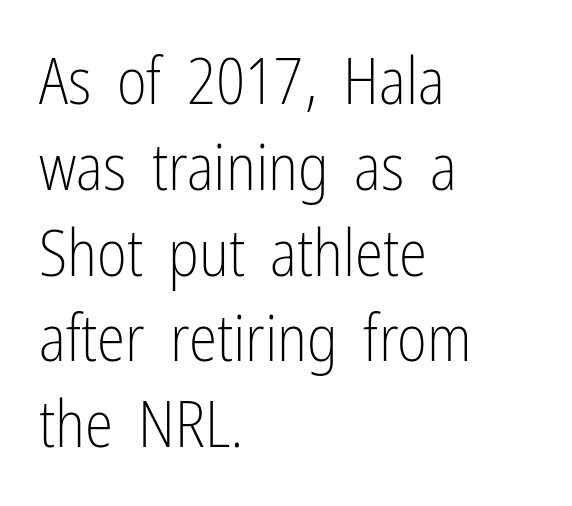
The typesetter chose a ragged-right arrangement here. The lettering holds an erect, upright posture throughout. Look at the tracking — it's just the regular setting, nothing added. Weight: regular or lighter. The zone under the glyphs is completely vacant. Compared with typical paragraphs, the rows here are spaced about the same.
